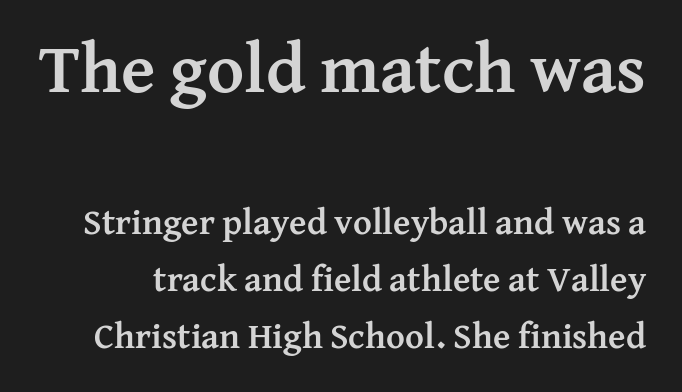
{"serif": "yes", "italic": "no", "bold": "yes", "weight": "semibold", "width": "normal", "stroke_contrast": "medium", "x_height": "medium", "monospaced": "no", "underline": "no", "line_spacing": "normal", "line_spacing_ratio": 1.58, "letter_spacing": "normal", "letter_spacing_em": 0.0, "larger_block": "first", "size_ratio": 1.97, "glyph_px": 71}
